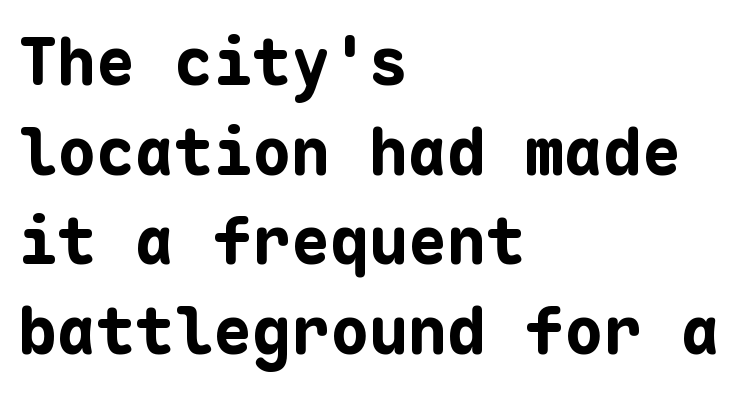
Q: Is the text bold? A: Yes.
Q: Is the text italic (slanted)? A: No, it is upright.
Q: Is the typeface a serif or a sans-serif typeface? A: Sans-serif.
Q: Is the text underlined? A: No.
Q: How is the paragraph aligned? A: Left-aligned.
Q: Is the spacing between letters normal or unusually wide? A: Normal.
Q: Is the spacing between lines tight, normal or loose? A: Normal.
Q: Width (condensed, normal, or wide)? A: Normal.
Q: Stroke contrast? A: Low.
Q: x-height? A: Medium.
Q: Monospaced? A: Yes.
